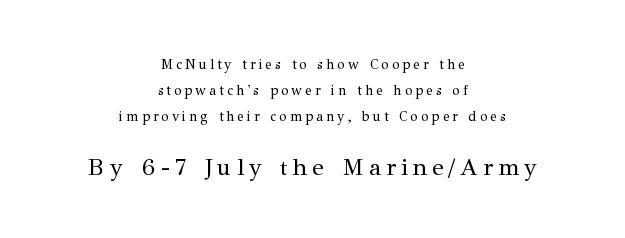
The image shows 24 px text type, upright; set centered, line spacing 1.86x, unusually wide letter spacing (+0.21 em), not underlined; the second (bottom) block is 1.71x larger.
